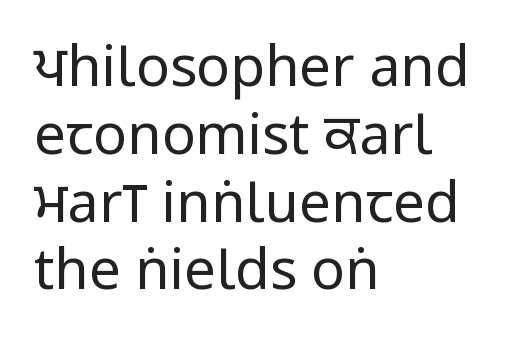
The image shows 56 px regular-weight, condensed sans-serif type, upright; set left-aligned, line spacing 1.21x, normal letter spacing, not underlined; low stroke contrast.
